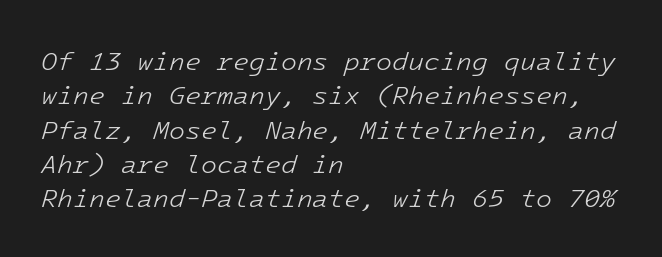
{"italic": "yes", "lean": "right", "slant_degrees": 16, "bold": "no", "underline": "no", "align": "left", "line_spacing": "normal", "line_spacing_ratio": 1.32, "letter_spacing": "normal", "letter_spacing_em": 0.0, "glyph_px": 26}
